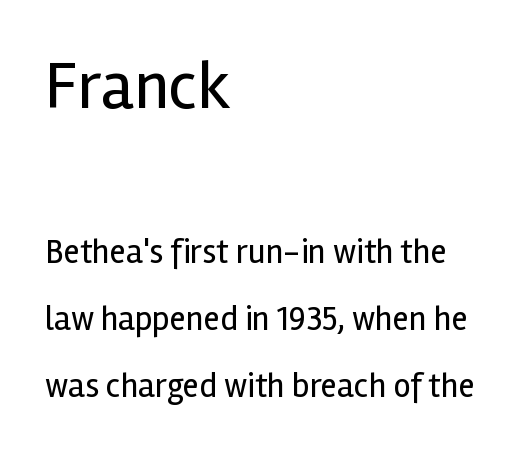
Q: Is the text bold? A: No.
Q: Is the text italic (slanted)? A: No, it is upright.
Q: Is the typeface a serif or a sans-serif typeface? A: Sans-serif.
Q: Is the text underlined? A: No.
Q: How is the paragraph aligned? A: Left-aligned.
Q: Is the spacing between letters normal or unusually wide? A: Normal.
Q: Is the spacing between lines tight, normal or loose? A: Loose.
Q: Which block of text is set in a larger size, the first (top) or the second (bottom)? A: The first (top) one.
Q: Width (condensed, normal, or wide)? A: Normal.
Q: x-height? A: Medium.
Q: Monospaced? A: No.
